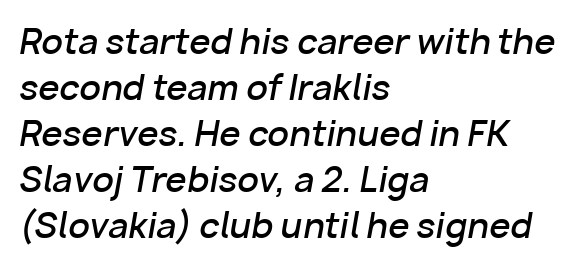
Q: Is the text bold? A: Semi-bold.
Q: Is the text italic (slanted)? A: Yes, it leans right by about 10 degrees.
Q: Is the text underlined? A: No.
Q: How is the paragraph aligned? A: Left-aligned.
Q: Is the spacing between letters normal or unusually wide? A: Normal.
Q: Is the spacing between lines tight, normal or loose? A: Normal.
Q: Width (condensed, normal, or wide)? A: Normal.
Q: Stroke contrast? A: Low.
Q: x-height? A: Medium.
Q: Monospaced? A: No.
